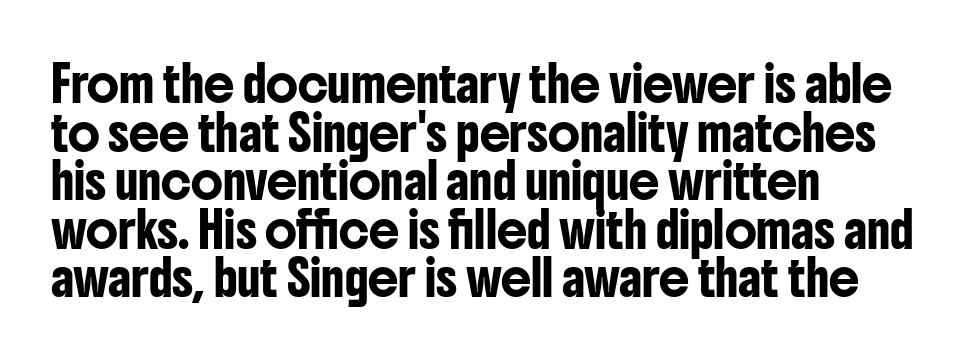
The image shows 34 px condensed sans-serif type, upright; set left-aligned, normal line spacing (1.43x), normal letter spacing, not underlined; low stroke contrast and a medium x-height.
